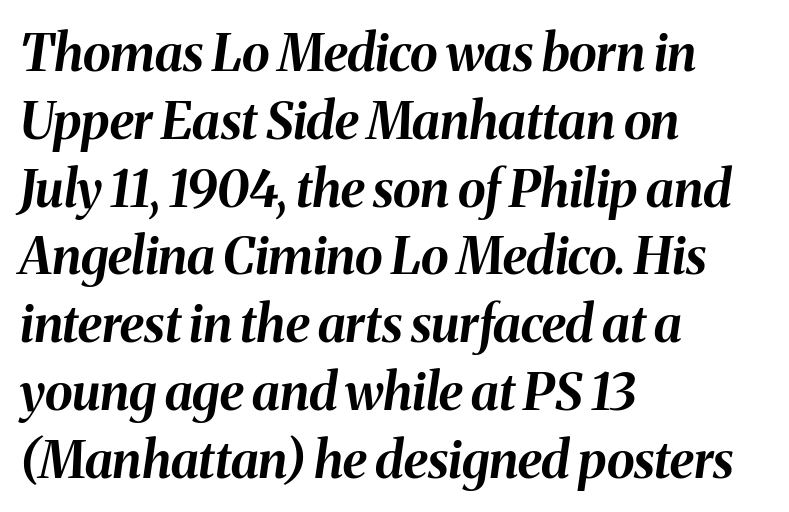
The font's italic variant was chosen for this text. The face used here is proportionally spaced, like ordinary book or web type. Honestly, the row spacing looks completely unremarkable. Is the block centered? No — it sits flush against the left margin.
